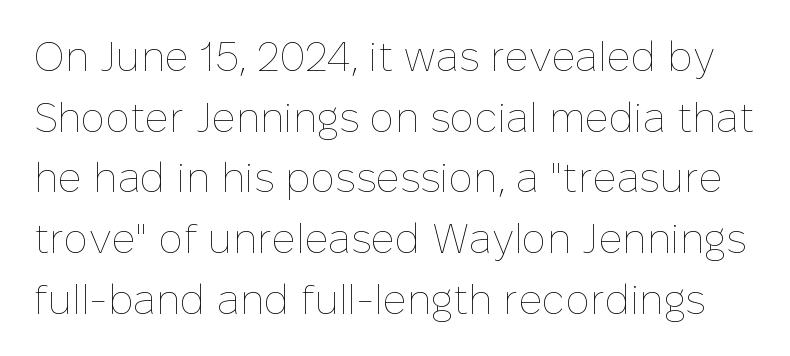
This sample uses plain, unmodified letter spacing. Line spacing here is normal. Note the varied advance widths — an 'i' is clearly narrower than an 'm'. The lettering stays uniformly vertical, giving the passage a roman look. Think standard paragraph weight, or any step lighter than that.
